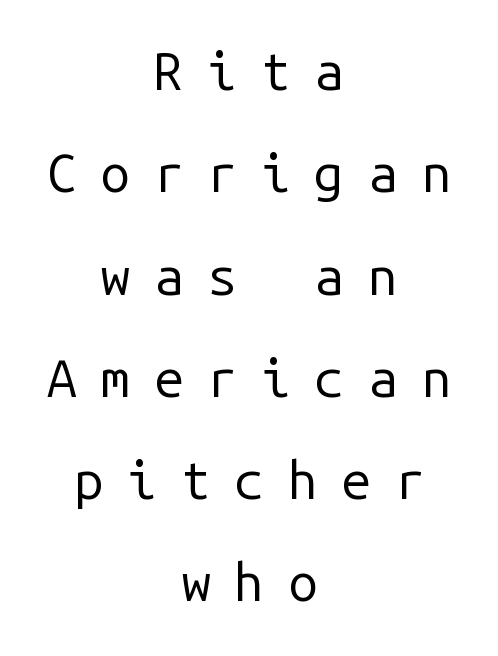
The foot of each line stays bare and open. The passage is arranged like a title page — every line centered. These glyphs show unthickened strokes, regular width or finer. Notice how the stems are strictly vertical — no italics here. Vertically, the passage feels expansive, rows floating well apart. Characters follow at a spacing far wider than the type designer built in.
